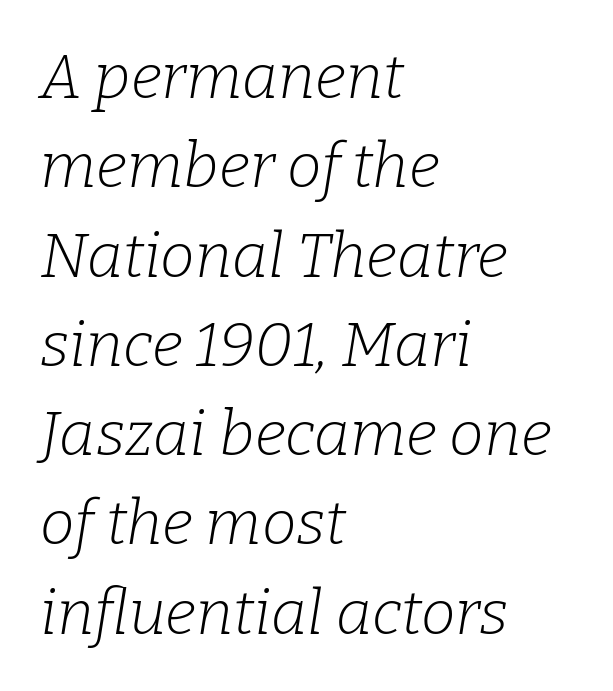
The image shows 62 px light serif type, italic (leaning right); set left-aligned, normal line spacing (1.44x), normal letter spacing, not underlined; low stroke contrast and a medium x-height.
